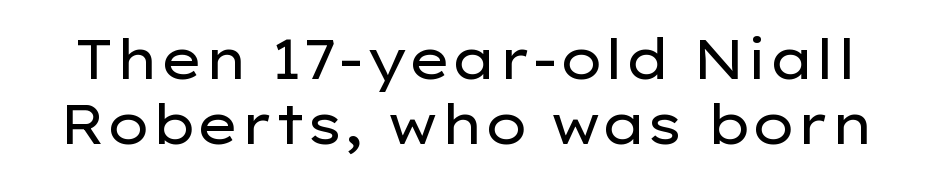
Looks like regular typesetting: each glyph gets only the width it needs. Each stroke keeps to a modest, everyday thickness or less. A roman cut, with each character standing at attention. Is this a sans? Yes — the strokes have no serifs. The gap between lines stays unmarked. Letter spacing: default.
